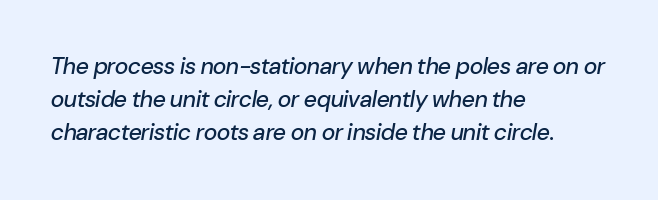
The image shows 23 px text type, italic (leaning right); set left-aligned, normal line spacing (1.44x), normal letter spacing, not underlined.
